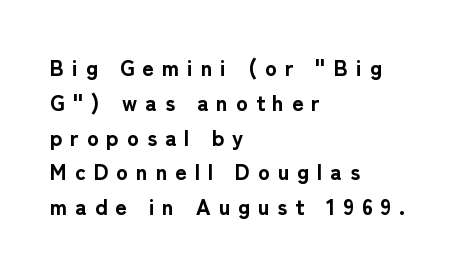
{"italic": "no", "bold": "yes", "underline": "no", "align": "left", "line_spacing": "normal", "line_spacing_ratio": 1.58, "letter_spacing": "wide", "letter_spacing_em": 0.36, "glyph_px": 22}
